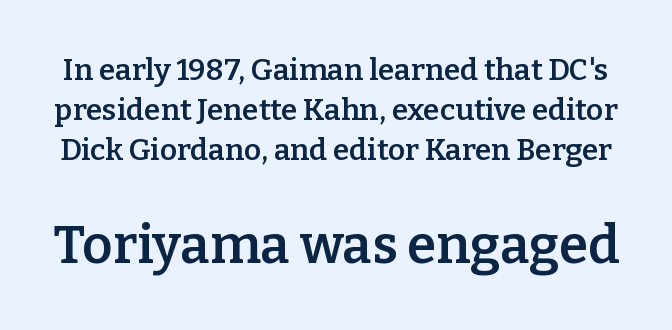
{"serif": "yes", "italic": "no", "bold": "semi", "weight": "semibold", "width": "normal", "stroke_contrast": "low", "x_height": "medium", "monospaced": "no", "underline": "no", "line_spacing": "normal", "line_spacing_ratio": 1.33, "letter_spacing": "normal", "letter_spacing_em": 0.0, "larger_block": "second", "size_ratio": 1.77, "glyph_px": 53}
